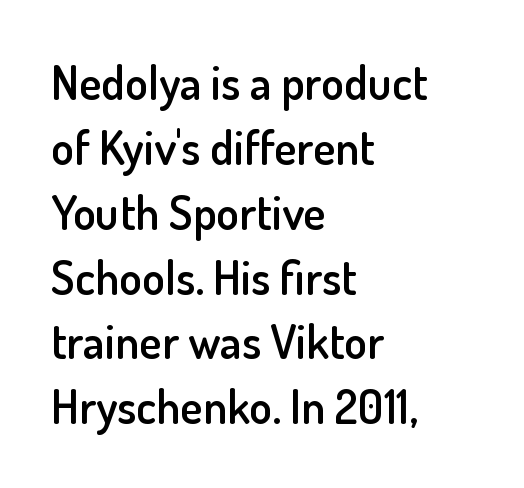
The image shows 47 px semibold sans-serif type, upright; set left-aligned, normal line spacing (1.38x), normal letter spacing, not underlined; low stroke contrast and a small x-height.
